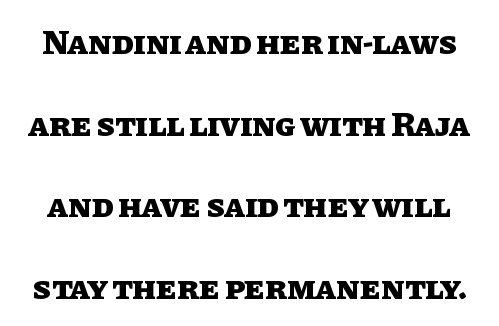
Q: Is the text bold? A: Yes.
Q: Is the text italic (slanted)? A: No, it is upright.
Q: Is the text underlined? A: No.
Q: Is the spacing between letters normal or unusually wide? A: Normal.
Q: Is the spacing between lines tight, normal or loose? A: Loose.
Q: Width (condensed, normal, or wide)? A: Normal.
Q: Stroke contrast? A: Low.
Q: x-height? A: Large.
Q: Monospaced? A: No.
